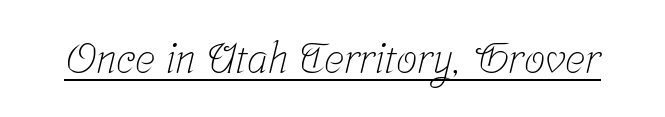
Q: Is the text bold? A: No.
Q: Is the typeface a serif or a sans-serif typeface? A: Serif.
Q: Is the text underlined? A: Yes.
Q: Is the spacing between letters normal or unusually wide? A: Normal.
Q: Width (condensed, normal, or wide)? A: Condensed.
Q: Stroke contrast? A: Low.
Q: x-height? A: Medium.
Q: Monospaced? A: No.
